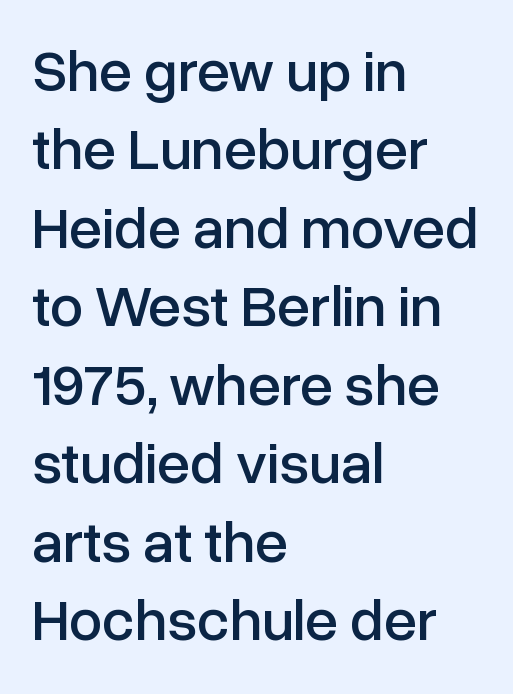
{"serif": "no", "italic": "no", "width": "normal", "stroke_contrast": "low", "x_height": "medium", "monospaced": "no", "underline": "no", "align": "left", "line_spacing": "normal", "line_spacing_ratio": 1.33, "letter_spacing": "normal", "letter_spacing_em": 0.0, "glyph_px": 59}
